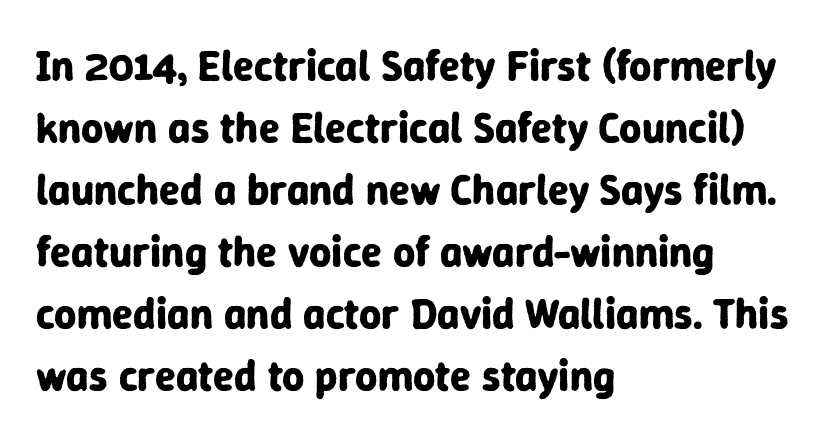
The image shows 43 px bold sans-serif type, upright; set left-aligned, normal line spacing (1.44x), normal letter spacing, not underlined; low stroke contrast and a medium x-height.
